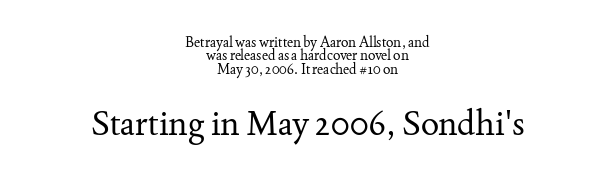
The image shows 34 px regular-weight serif type, upright; set centered, tight line spacing (0.96x), normal letter spacing, not underlined; the second (bottom) block is 2.43x larger; medium stroke contrast and a small x-height.
